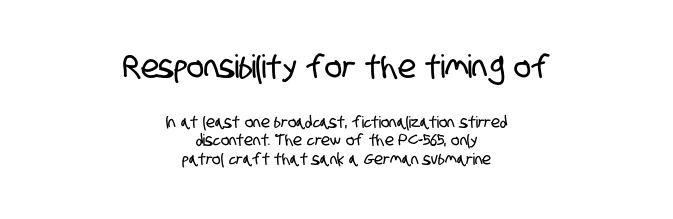
The image shows 32 px condensed sans-serif type; set centered, line spacing 1.16x, normal letter spacing, not underlined; the first (top) block is 2.0x larger; low stroke contrast and a large x-height.
